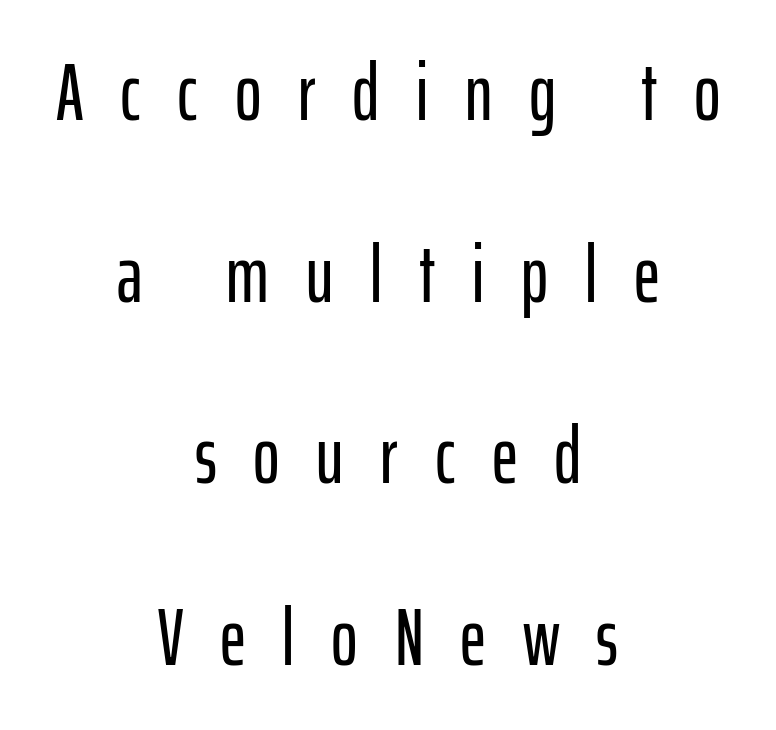
Q: Is the text italic (slanted)? A: No, it is upright.
Q: Is the typeface a serif or a sans-serif typeface? A: Sans-serif.
Q: Is the text underlined? A: No.
Q: How is the paragraph aligned? A: Centered.
Q: Is the spacing between letters normal or unusually wide? A: Unusually wide.
Q: Is the spacing between lines tight, normal or loose? A: Loose.
Q: Width (condensed, normal, or wide)? A: Condensed.
Q: Stroke contrast? A: Low.
Q: x-height? A: Medium.
Q: Monospaced? A: No.
